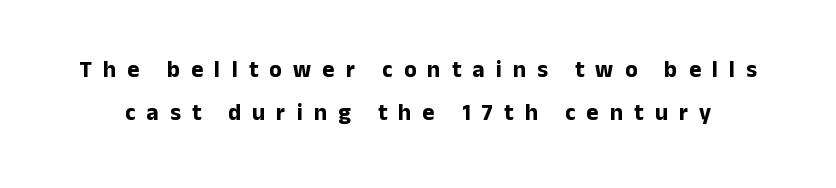
Q: Is the text bold? A: Yes.
Q: Is the text italic (slanted)? A: No, it is upright.
Q: Is the text underlined? A: No.
Q: Is the spacing between letters normal or unusually wide? A: Unusually wide.
